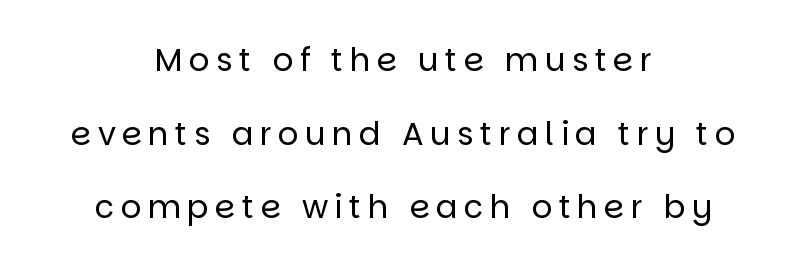
Q: Is the text bold? A: No.
Q: Is the text italic (slanted)? A: No, it is upright.
Q: Is the typeface a serif or a sans-serif typeface? A: Sans-serif.
Q: Is the text underlined? A: No.
Q: How is the paragraph aligned? A: Centered.
Q: Is the spacing between letters normal or unusually wide? A: Unusually wide.
Q: Is the spacing between lines tight, normal or loose? A: Loose.
Q: Width (condensed, normal, or wide)? A: Normal.
Q: Stroke contrast? A: Low.
Q: x-height? A: Large.
Q: Monospaced? A: No.
